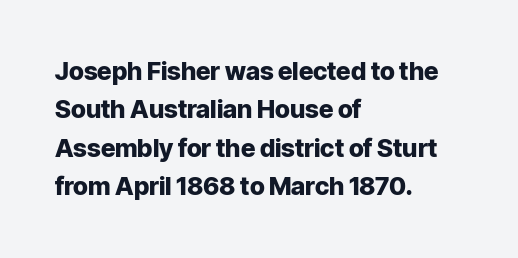
Here the glyphs are tracked normally, forming tight word shapes. Does the weight exceed regular? Yes, all the way to bold. The text block is weighted toward the left margin, trailing off unevenly rightward. Style check: upright. Notice how descenders clear the ascenders below comfortably — that's standard leading. Glance below the letters and you will spot only blank space.
